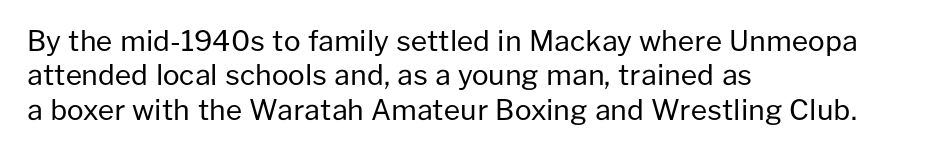
Q: Is the text bold? A: No.
Q: Is the text italic (slanted)? A: No, it is upright.
Q: Is the typeface a serif or a sans-serif typeface? A: Sans-serif.
Q: Is the text underlined? A: No.
Q: How is the paragraph aligned? A: Left-aligned.
Q: Is the spacing between letters normal or unusually wide? A: Normal.
Q: Width (condensed, normal, or wide)? A: Normal.
Q: Stroke contrast? A: Low.
Q: x-height? A: Medium.
Q: Monospaced? A: No.
